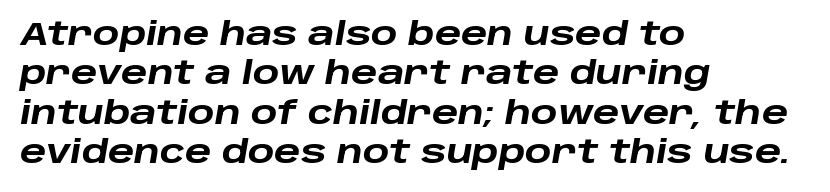
Q: Is the text bold? A: Yes.
Q: Is the text italic (slanted)? A: Yes, it leans right by about 10 degrees.
Q: Is the text underlined? A: No.
Q: How is the paragraph aligned? A: Left-aligned.
Q: Is the spacing between letters normal or unusually wide? A: Normal.
Q: Is the spacing between lines tight, normal or loose? A: Normal.
Q: Width (condensed, normal, or wide)? A: Wide.
Q: Stroke contrast? A: Low.
Q: x-height? A: Large.
Q: Monospaced? A: No.
